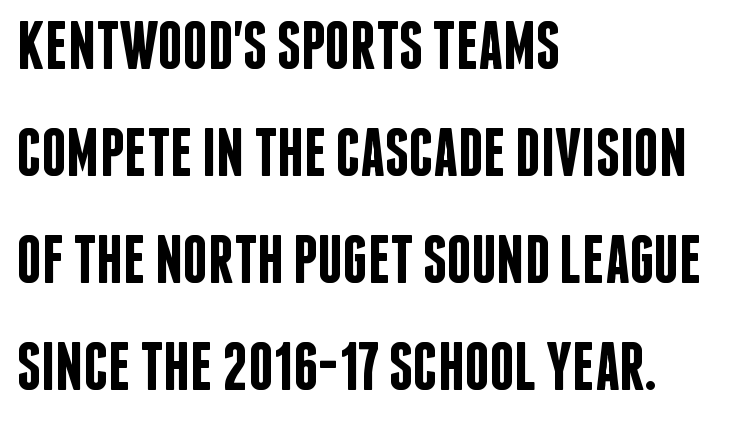
Q: Is the text bold? A: Semi-bold.
Q: Is the text italic (slanted)? A: No, it is upright.
Q: Is the typeface a serif or a sans-serif typeface? A: Sans-serif.
Q: Is the text underlined? A: No.
Q: How is the paragraph aligned? A: Left-aligned.
Q: Is the spacing between letters normal or unusually wide? A: Normal.
Q: Is the spacing between lines tight, normal or loose? A: Normal.
Q: Width (condensed, normal, or wide)? A: Condensed.
Q: Stroke contrast? A: Low.
Q: x-height? A: Large.
Q: Monospaced? A: No.
